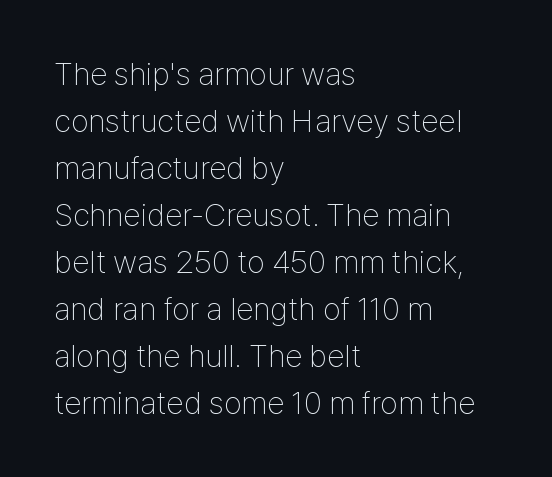
Q: Is the text bold? A: No.
Q: Is the text italic (slanted)? A: No, it is upright.
Q: Is the typeface a serif or a sans-serif typeface? A: Sans-serif.
Q: Is the text underlined? A: No.
Q: How is the paragraph aligned? A: Left-aligned.
Q: Is the spacing between letters normal or unusually wide? A: Normal.
Q: Is the spacing between lines tight, normal or loose? A: Normal.
Q: Width (condensed, normal, or wide)? A: Condensed.
Q: Stroke contrast? A: Low.
Q: x-height? A: Medium.
Q: Monospaced? A: No.
